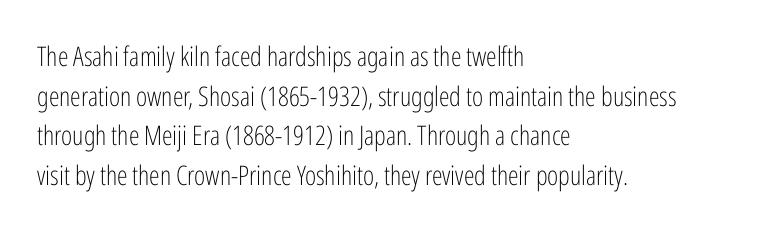
{"italic": "no", "bold": "no", "underline": "no", "align": "left", "line_spacing": "normal", "line_spacing_ratio": 1.47, "letter_spacing": "normal", "letter_spacing_em": 0.0, "glyph_px": 27}
